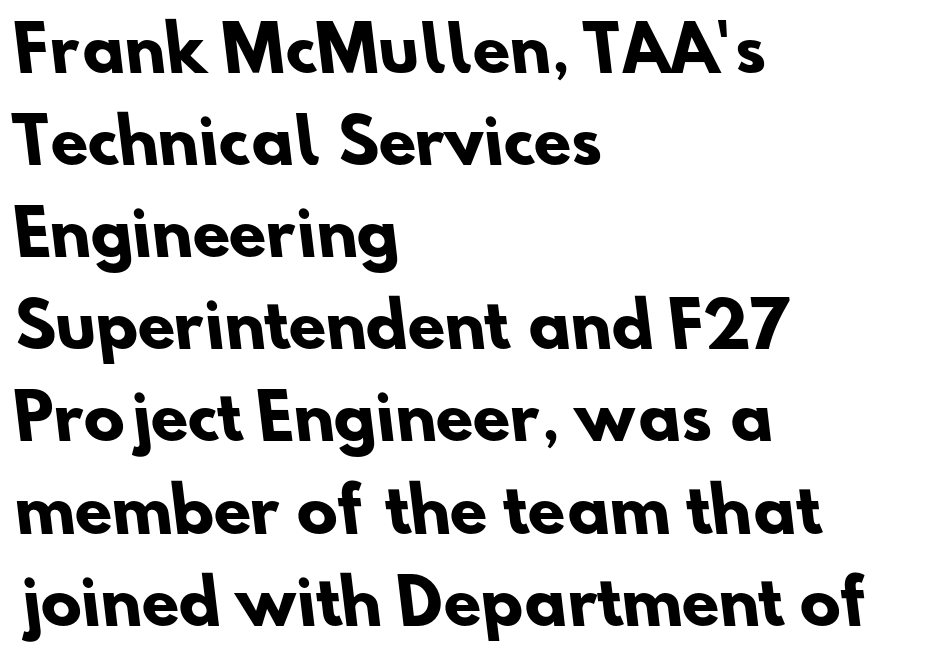
The face used here is proportionally spaced, like ordinary book or web type. Evenly set lines give the paragraph a standard silhouette. Descenders hang freely into open space. Nothing sits at the stroke ends, so this counts as sans-serif.
